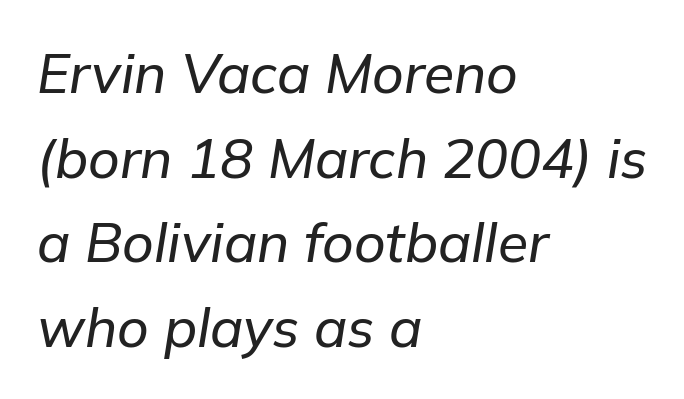
Q: Is the text italic (slanted)? A: Yes, it leans right by about 9 degrees.
Q: Is the text underlined? A: No.
Q: How is the paragraph aligned? A: Left-aligned.
Q: Is the spacing between letters normal or unusually wide? A: Normal.
Q: Is the spacing between lines tight, normal or loose? A: Normal.
Q: Width (condensed, normal, or wide)? A: Normal.
Q: Stroke contrast? A: Low.
Q: x-height? A: Medium.
Q: Monospaced? A: No.
